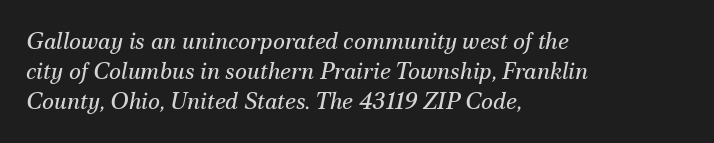
Q: Is the text bold? A: No.
Q: Is the text italic (slanted)? A: Yes, it leans right by about 12 degrees.
Q: Is the text underlined? A: No.
Q: How is the paragraph aligned? A: Left-aligned.
Q: Is the spacing between letters normal or unusually wide? A: Normal.
Q: Is the spacing between lines tight, normal or loose? A: Normal.
